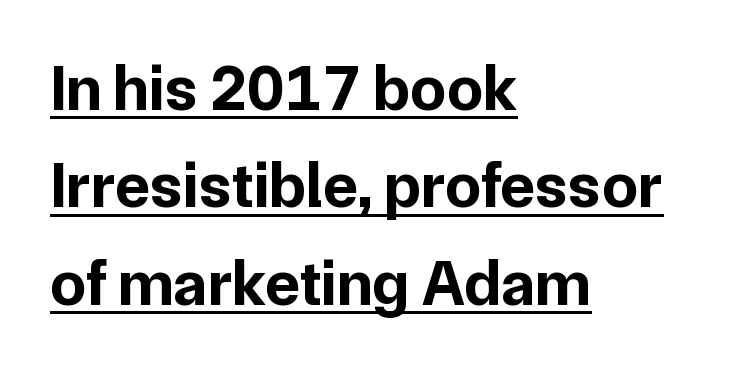
{"serif": "no", "italic": "no", "bold": "yes", "weight": "bold", "width": "normal", "stroke_contrast": "low", "x_height": "medium", "monospaced": "no", "underline": "yes", "align": "left", "line_spacing": "normal", "line_spacing_ratio": 1.5, "letter_spacing": "normal", "letter_spacing_em": 0.0, "glyph_px": 65}
